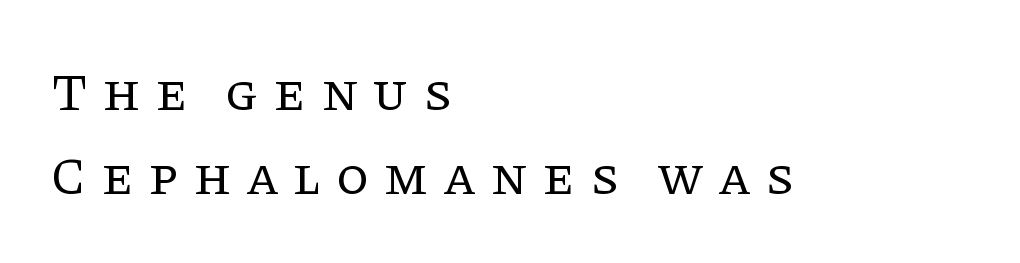
Q: Is the text bold? A: No.
Q: Is the text italic (slanted)? A: No, it is upright.
Q: Is the typeface a serif or a sans-serif typeface? A: Serif.
Q: Is the text underlined? A: No.
Q: How is the paragraph aligned? A: Left-aligned.
Q: Is the spacing between letters normal or unusually wide? A: Unusually wide.
Q: Is the spacing between lines tight, normal or loose? A: Normal.
Q: Width (condensed, normal, or wide)? A: Normal.
Q: Stroke contrast? A: Low.
Q: x-height? A: Large.
Q: Monospaced? A: No.
